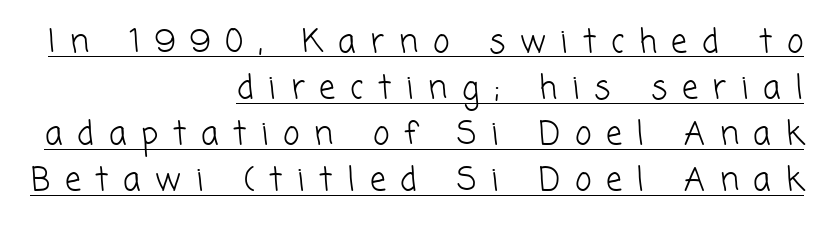
In terms of letterspacing, this is a distinctly airy, spread setting. Looks like regular typesetting: each glyph gets only the width it needs. A quiet, ordinary-to-light weight characterises the typeface. Interline gaps are of average width in this sample.
